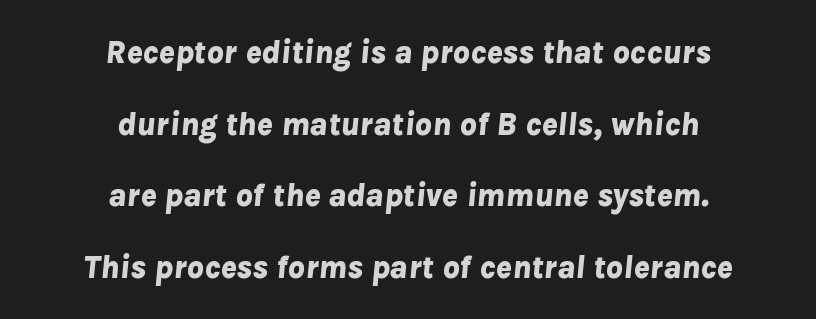
The glyphs look as if they've been sheared to an angle. The typesetting leans heavy: a genuine bold. Centered paragraph, ragged on both sides. If you measured baseline to baseline, you'd find a long distance. Is the letter spacing exaggerated? No — it looks like the ordinary default. Clear beneath every line of the passage.
